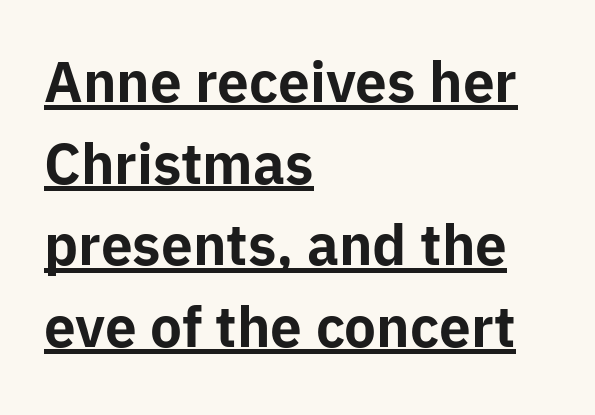
Letterform terminals end flat and unadorned throughout the passage. The space between consecutive lines is moderate. A student would call this left alignment; a typographer would say flush left, rag right. This is roman type, the default non-slanted kind. The characters look thick and weighty, a clear bold. The rendered words wear a rule along their underside.
